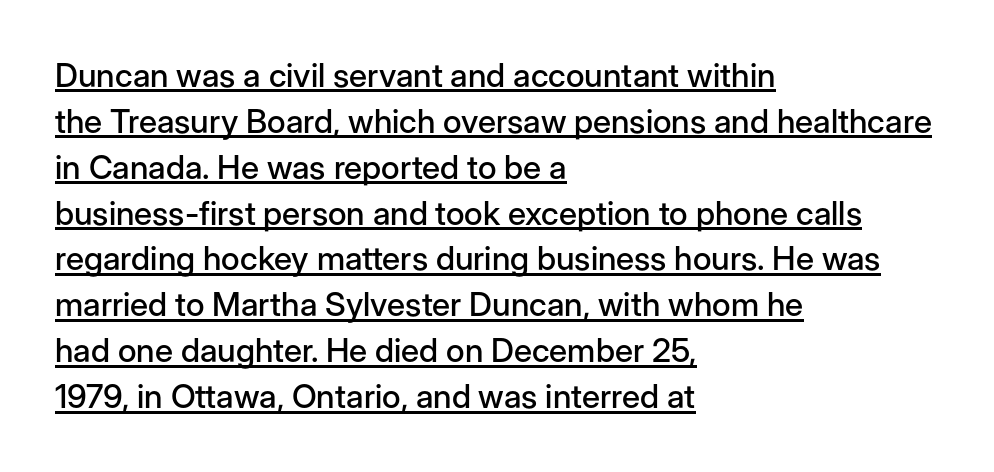
{"serif": "no", "italic": "no", "width": "normal", "stroke_contrast": "low", "x_height": "medium", "monospaced": "no", "underline": "yes", "align": "left", "line_spacing": "normal", "line_spacing_ratio": 1.39, "letter_spacing": "normal", "letter_spacing_em": 0.0, "glyph_px": 33}
